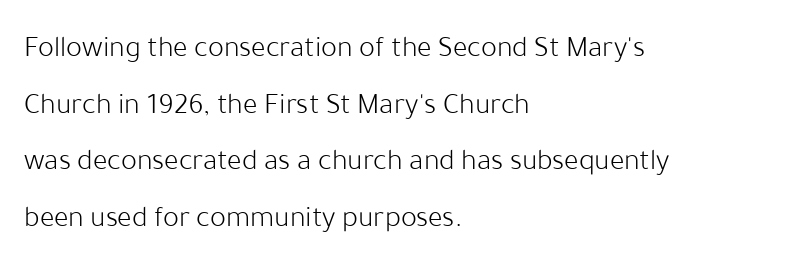
Layout note: lines flush left. No word sits above an underline. This rendering leaves character spacing at its baseline value. The face used here is proportionally spaced, like ordinary book or web type. A typesetter would label this face a sans.
